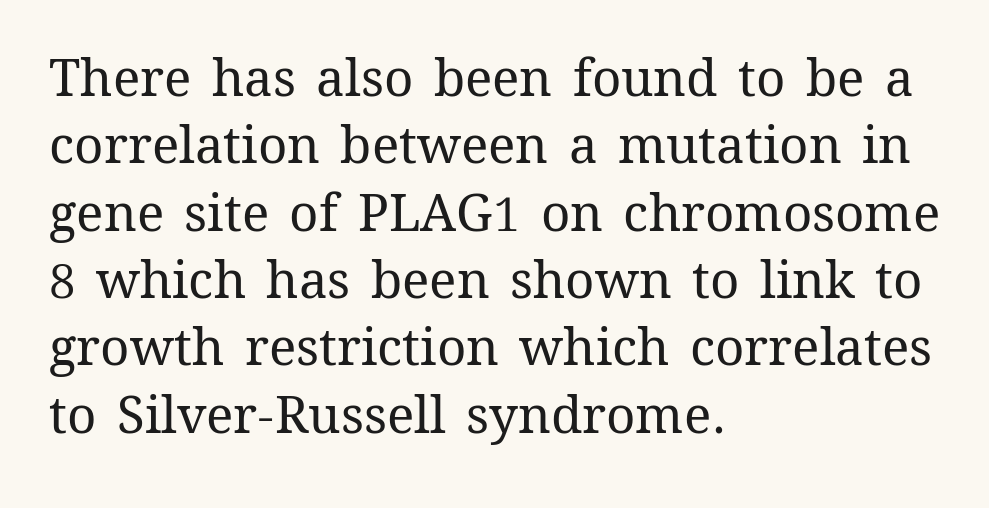
Q: Is the text bold? A: No.
Q: Is the text italic (slanted)? A: No, it is upright.
Q: Is the text underlined? A: No.
Q: How is the paragraph aligned? A: Left-aligned.
Q: Is the spacing between letters normal or unusually wide? A: Normal.
Q: Is the spacing between lines tight, normal or loose? A: Normal.
Q: Width (condensed, normal, or wide)? A: Normal.
Q: Stroke contrast? A: Medium.
Q: x-height? A: Medium.
Q: Monospaced? A: No.
